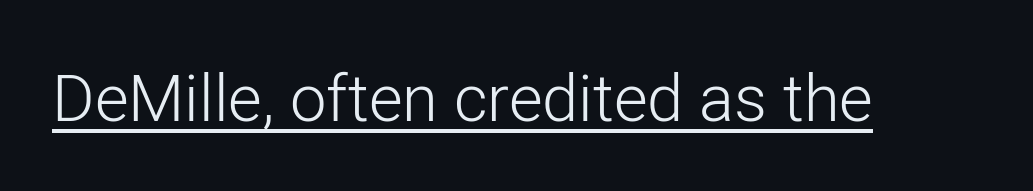
The image shows 65 px light sans-serif type, upright; set normal letter spacing, underlined; low stroke contrast and a medium x-height.
